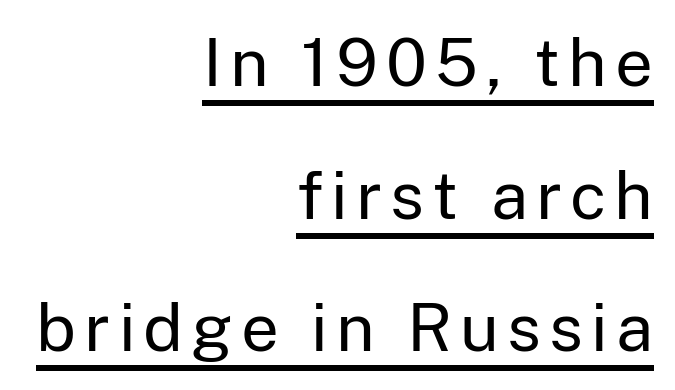
Honestly, the underline is the first thing you notice here. The letters stand upright; this is a roman face. Character widths vary here, with narrow letters taking less room than wide ones. Ink coverage per letter is moderate at most.
